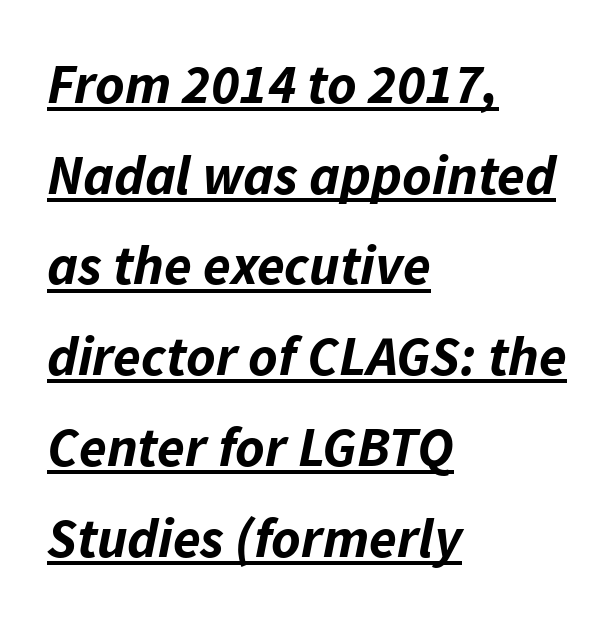
The tracking reads as untouched default to a designer's eye. The line-height multiplier appears to be the usual default. Somebody hit Ctrl+U on this one — the words are underlined. The rendering uses natural spacing where letterforms have individual widths. The text block is weighted toward the left margin, trailing off unevenly rightward. Slant detected: the letters are inclined.
